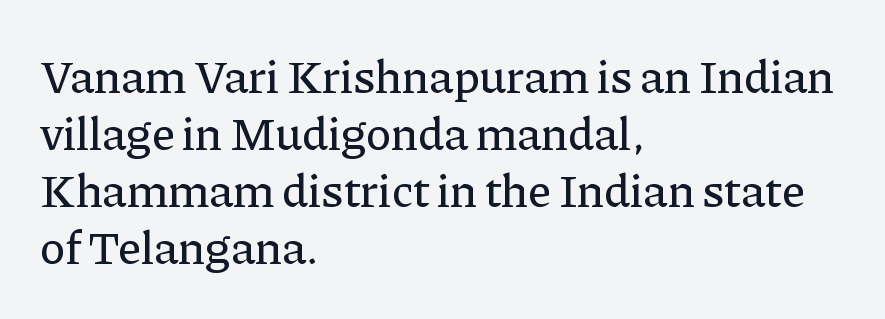
Q: Is the text italic (slanted)? A: No, it is upright.
Q: Is the typeface a serif or a sans-serif typeface? A: Serif.
Q: Is the text underlined? A: No.
Q: How is the paragraph aligned? A: Left-aligned.
Q: Is the spacing between letters normal or unusually wide? A: Normal.
Q: Width (condensed, normal, or wide)? A: Normal.
Q: Stroke contrast? A: Low.
Q: x-height? A: Medium.
Q: Monospaced? A: No.
